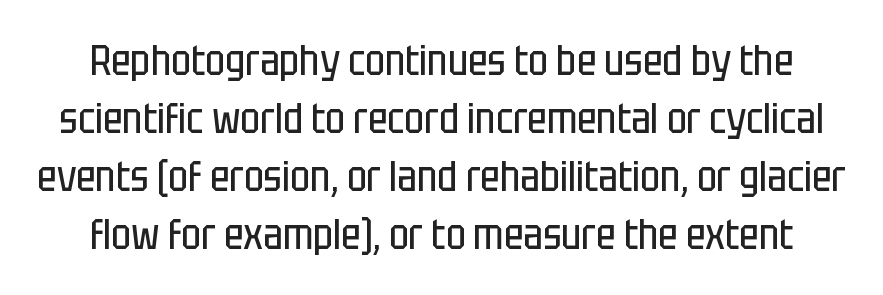
The image shows 42 px regular-weight, condensed sans-serif type, upright; set normal line spacing (1.38x), normal letter spacing, not underlined; low stroke contrast and a large x-height.
